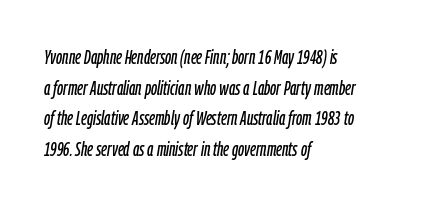
The specimen omits any rule beneath the text block's lines. Line spacing here is normal. Layout note: lines flush left. There's an unmistakable incline to the writing here. Spacing between characters is what you'd get straight out of the box.
